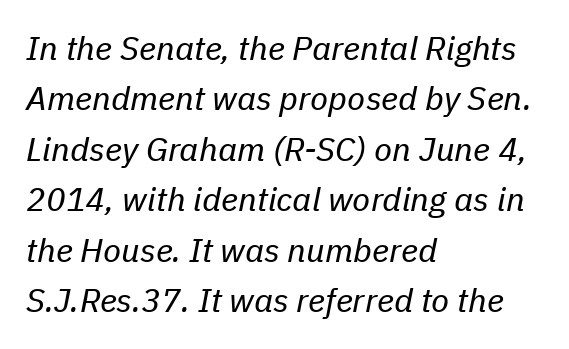
Q: Is the text bold? A: No.
Q: Is the text italic (slanted)? A: Yes, it leans right by about 11 degrees.
Q: Is the text underlined? A: No.
Q: How is the paragraph aligned? A: Left-aligned.
Q: Is the spacing between letters normal or unusually wide? A: Normal.
Q: Is the spacing between lines tight, normal or loose? A: Normal.
Q: Width (condensed, normal, or wide)? A: Normal.
Q: Stroke contrast? A: Low.
Q: x-height? A: Medium.
Q: Monospaced? A: No.
